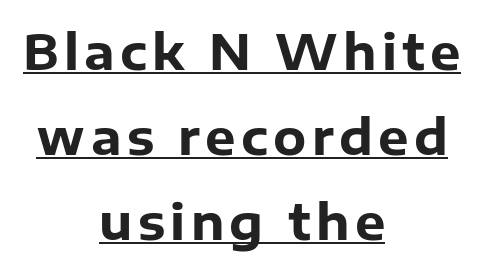
Spacing verdict: proportional, widths tailored to each character. This is heavy type, rendered in bold. These lines stack symmetrically, like a column narrowing and widening about its center. Posture: straight, roman, zero tilt. Grotesque or geometric, the face here clearly has no serifs.
